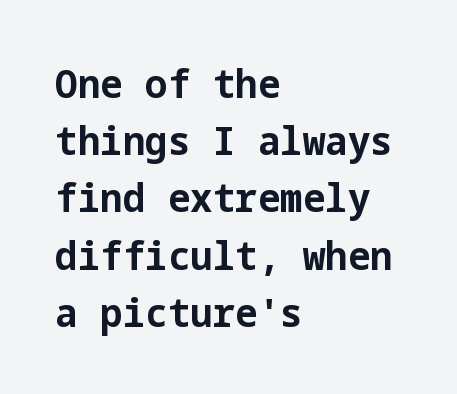
Only glyphs here, with clear space below each row. Are there feet on the stems? There aren't — it's a sans. Whoever set this chose a conventional vertical rhythm. Nothing unusual about the tracking: characters are spaced as the font intends.
